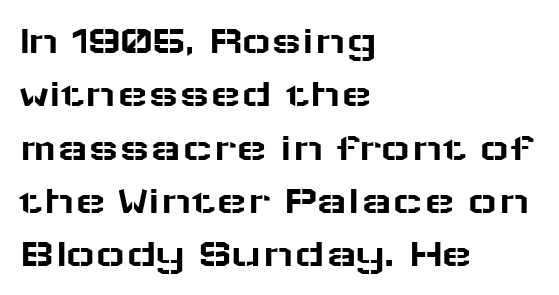
Spacing between characters is what you'd get straight out of the box. Here the designer chose a conventional face with non-uniform glyph widths. A student would call this left alignment; a typographer would say flush left, rag right. The typeface chosen for these lines omits serifs. Every stem runs plumb, perpendicular to the baseline.
